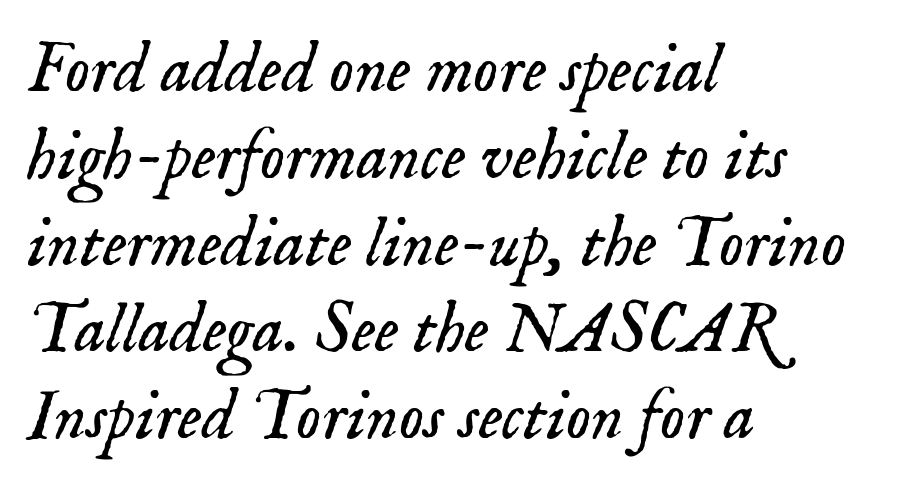
Typeset ragged right — the left edge is the straight one. Varying glyph widths throughout — classic text-font behaviour. The strip under each line holds only bare page. Weight: not bold — regular or lighter. Letter spacing: default.
